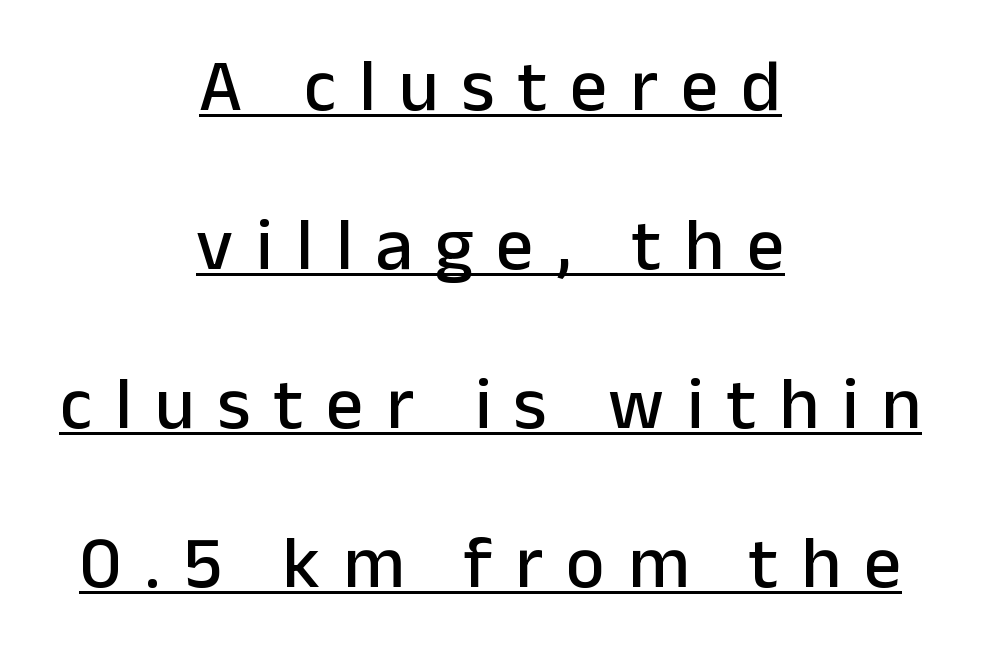
Q: Is the text italic (slanted)? A: No, it is upright.
Q: Is the typeface a serif or a sans-serif typeface? A: Sans-serif.
Q: Is the text underlined? A: Yes.
Q: How is the paragraph aligned? A: Centered.
Q: Is the spacing between letters normal or unusually wide? A: Unusually wide.
Q: Is the spacing between lines tight, normal or loose? A: Loose.
Q: Width (condensed, normal, or wide)? A: Normal.
Q: Stroke contrast? A: Low.
Q: x-height? A: Medium.
Q: Monospaced? A: No.
